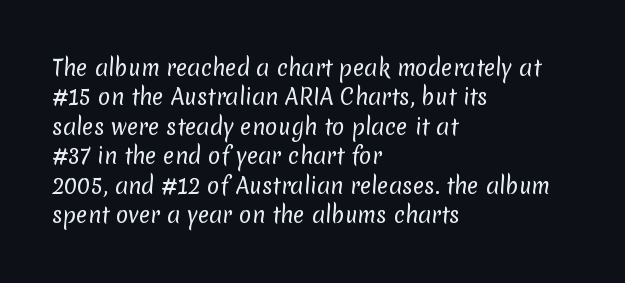
In terms of letterspacing, this is plain default setting. Just letters on the line, the space beneath them empty. Layout note: lines flush left. Stroke mass is kept to a normal reading level or below. The vertical gap from one line to the next is medium.
